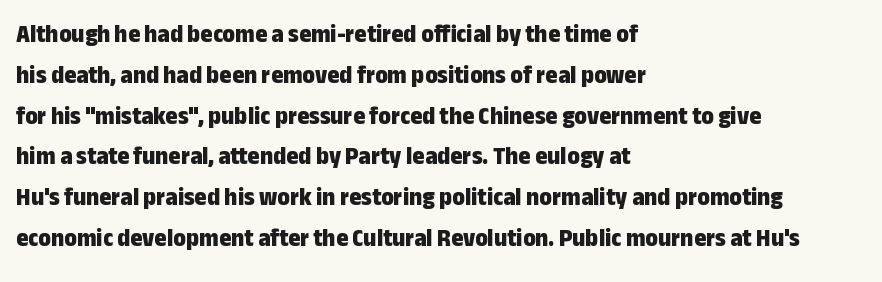
{"italic": "no", "bold": "yes", "underline": "no", "align": "left", "line_spacing": "normal", "line_spacing_ratio": 1.57, "letter_spacing": "normal", "letter_spacing_em": 0.0, "glyph_px": 26}
